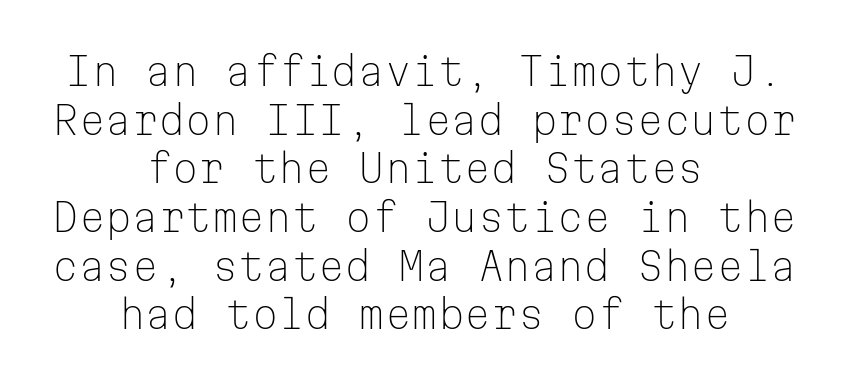
The image shows 38 px light sans-serif type, upright, monospaced; set centered, normal line spacing (1.28x), normal letter spacing, not underlined; low stroke contrast and a medium x-height.
